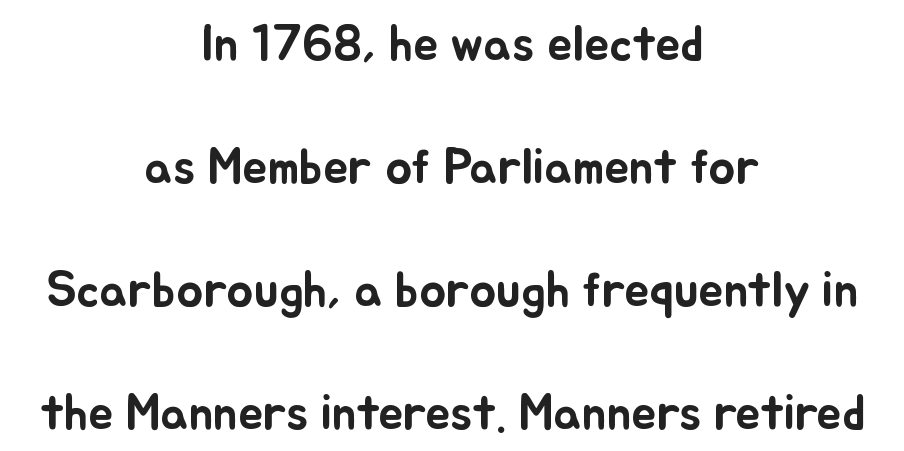
The image shows 50 px text type, upright; set centered, loose line spacing (2.46x), normal letter spacing, not underlined; low stroke contrast and a small x-height.
